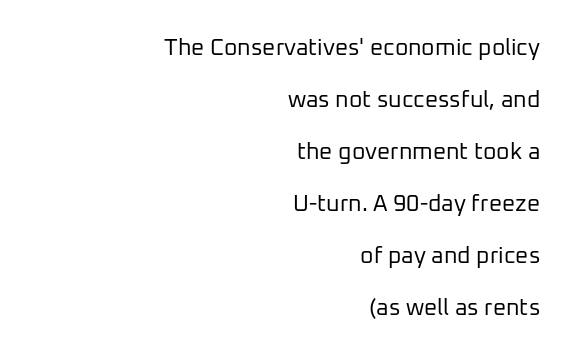
The image shows 23 px text type, upright; set right-aligned, loose line spacing (2.26x), normal letter spacing, not underlined.
